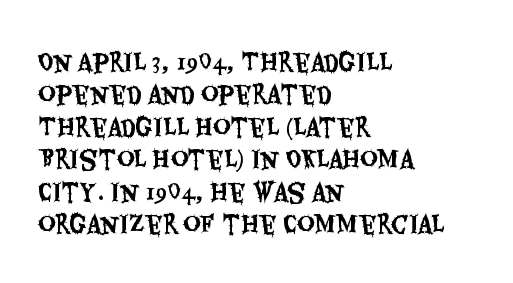
Q: Is the text italic (slanted)? A: No, it is upright.
Q: Is the text underlined? A: No.
Q: How is the paragraph aligned? A: Left-aligned.
Q: Is the spacing between letters normal or unusually wide? A: Normal.
Q: Is the spacing between lines tight, normal or loose? A: Normal.
